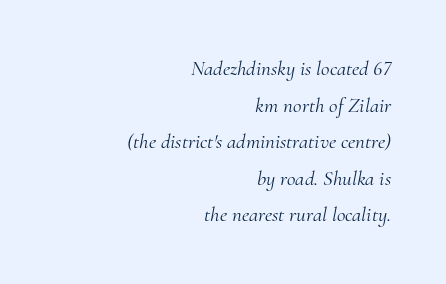
The image shows 21 px text type, italic (leaning right); set right-aligned, line spacing 1.74x, normal letter spacing, not underlined.
